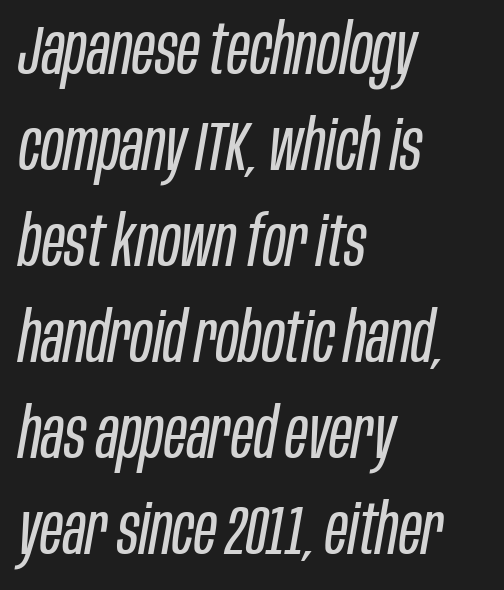
The image shows 69 px regular-weight, condensed type, italic (leaning right); set left-aligned, normal line spacing (1.39x), normal letter spacing, not underlined; low stroke contrast and a large x-height.
